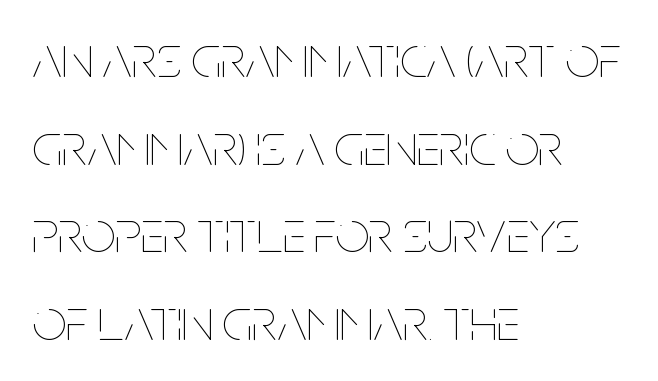
{"italic": "no", "bold": "no", "weight": "thin", "width": "condensed", "stroke_contrast": "low", "x_height": "large", "monospaced": "no", "underline": "no", "align": "left", "line_spacing": "normal", "line_spacing_ratio": 1.46, "letter_spacing": "normal", "letter_spacing_em": 0.0, "glyph_px": 60}
